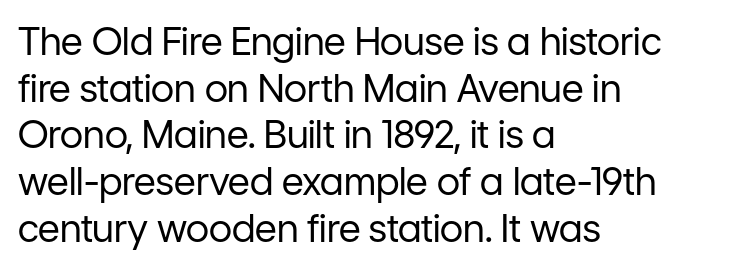
{"serif": "no", "italic": "no", "bold": "no", "weight": "regular", "width": "normal", "stroke_contrast": "low", "x_height": "medium", "monospaced": "no", "underline": "no", "align": "left", "line_spacing_ratio": 1.23, "letter_spacing": "normal", "letter_spacing_em": 0.0, "glyph_px": 38}
